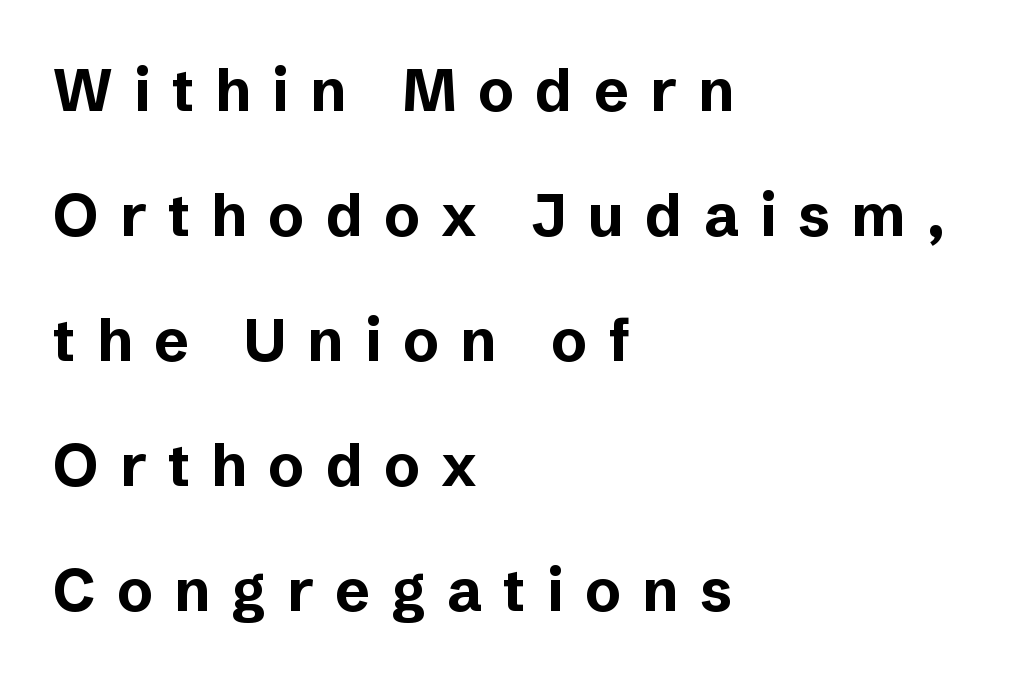
Q: Is the text bold? A: Yes.
Q: Is the text italic (slanted)? A: No, it is upright.
Q: Is the typeface a serif or a sans-serif typeface? A: Sans-serif.
Q: Is the text underlined? A: No.
Q: How is the paragraph aligned? A: Left-aligned.
Q: Is the spacing between letters normal or unusually wide? A: Unusually wide.
Q: Is the spacing between lines tight, normal or loose? A: Loose.
Q: Width (condensed, normal, or wide)? A: Normal.
Q: Stroke contrast? A: Low.
Q: x-height? A: Medium.
Q: Monospaced? A: No.
